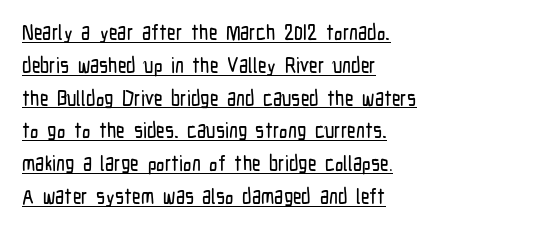
Alignment: flush left. A rule runs beneath these lines of type. Designer's note — italics off, roman on. The letters sit at their default tracking, neither squeezed nor spread. The rows are spaced the way most documents space them.
